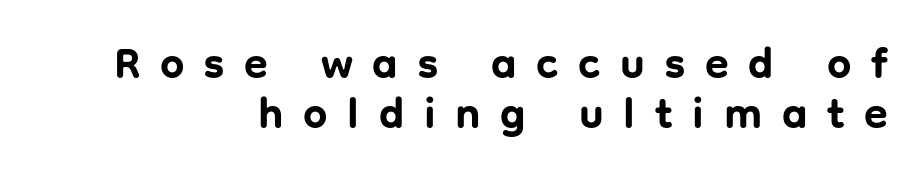
The letters are bold, with thick, heavy strokes. The rendering uses natural spacing where letterforms have individual widths. The type family on display is of the sans-serif kind. One-word summary of the alignment: right. A typesetter would call this heavily tracked-out type. Has an underline been added? It has not.
